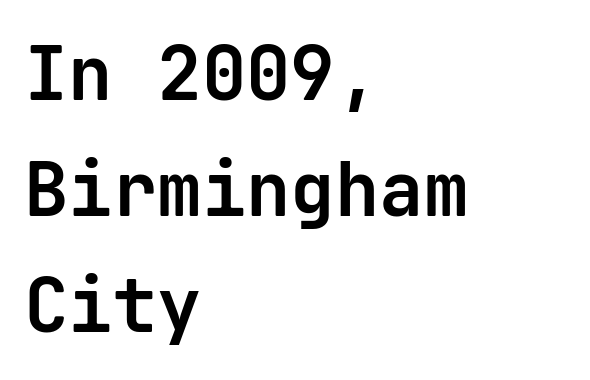
{"serif": "no", "italic": "no", "bold": "yes", "weight": "bold", "width": "normal", "stroke_contrast": "low", "x_height": "medium", "monospaced": "yes", "underline": "no", "align": "left", "line_spacing": "normal", "line_spacing_ratio": 1.57, "letter_spacing": "normal", "letter_spacing_em": 0.0, "glyph_px": 74}
